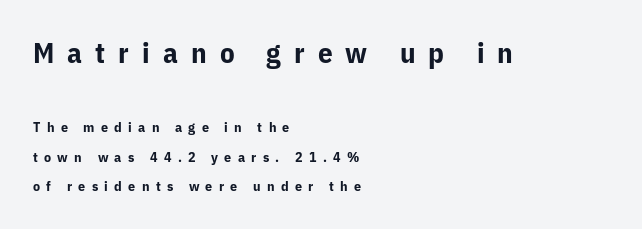
The image shows 29 px bold sans-serif type, upright; set left-aligned, loose line spacing (2.11x), unusually wide letter spacing (+0.45 em), not underlined; the first (top) block is 2.07x larger; low stroke contrast and a medium x-height.
